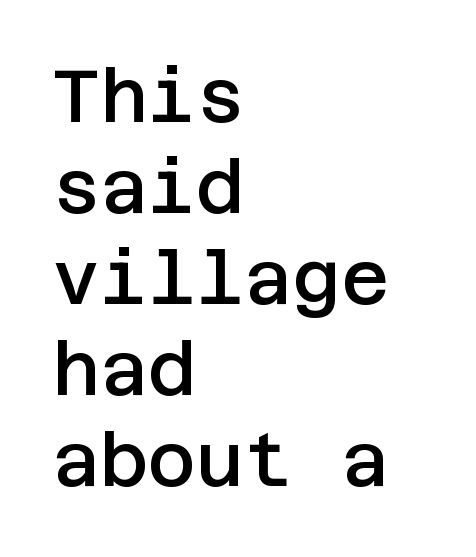
Q: Is the text bold? A: Semi-bold.
Q: Is the text italic (slanted)? A: No, it is upright.
Q: Is the typeface a serif or a sans-serif typeface? A: Sans-serif.
Q: Is the text underlined? A: No.
Q: How is the paragraph aligned? A: Left-aligned.
Q: Is the spacing between letters normal or unusually wide? A: Normal.
Q: Width (condensed, normal, or wide)? A: Normal.
Q: Stroke contrast? A: Low.
Q: x-height? A: Large.
